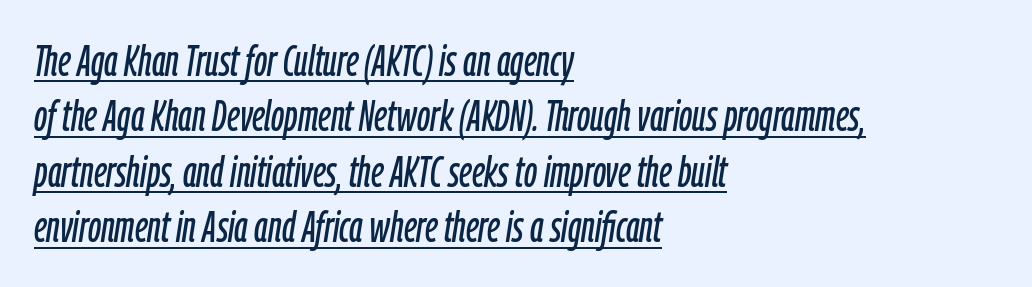
Compared with typical paragraphs, the rows here are spaced about the same. The rag falls on the right side of this text block. A typesetter would call this proportional, since set widths differ per character. A typographer would call this underscored text. Is the type slanted? Yes — the strokes lean at a clear angle. No extra tracking has been applied to these lines.
